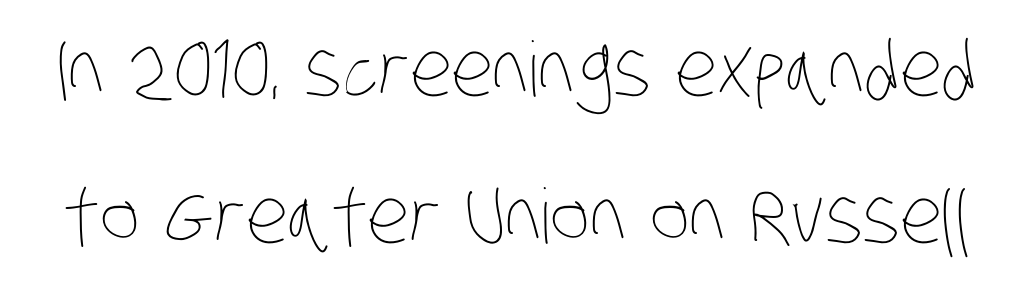
The image shows 76 px thin, condensed type; set loose line spacing (1.94x), normal letter spacing, not underlined; low stroke contrast and a large x-height.
